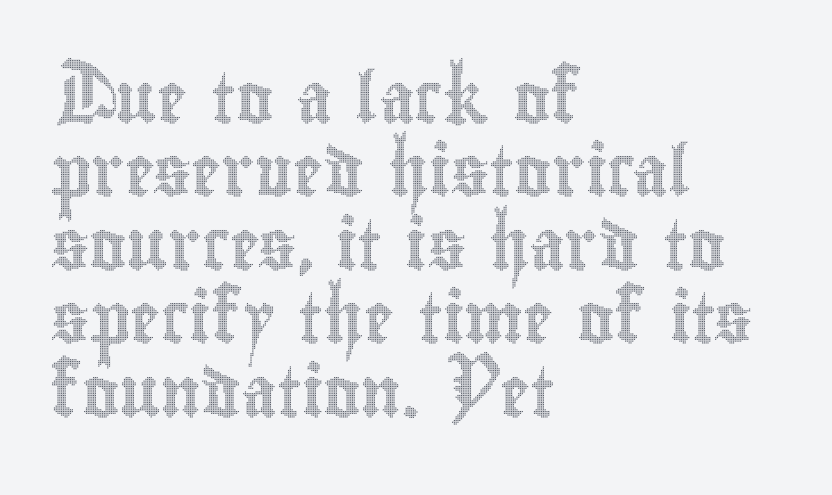
Honestly, there is no underline to notice here at all. A typesetter would call this leading conventional body-copy spacing. The lettering stays uniformly vertical, giving the passage a roman look. What stands out about the letter spacing? Nothing — it is the standard amount. Note the varied advance widths — an 'i' is clearly narrower than an 'm'. If you drew a ruler down the left edge, every line would touch it.
